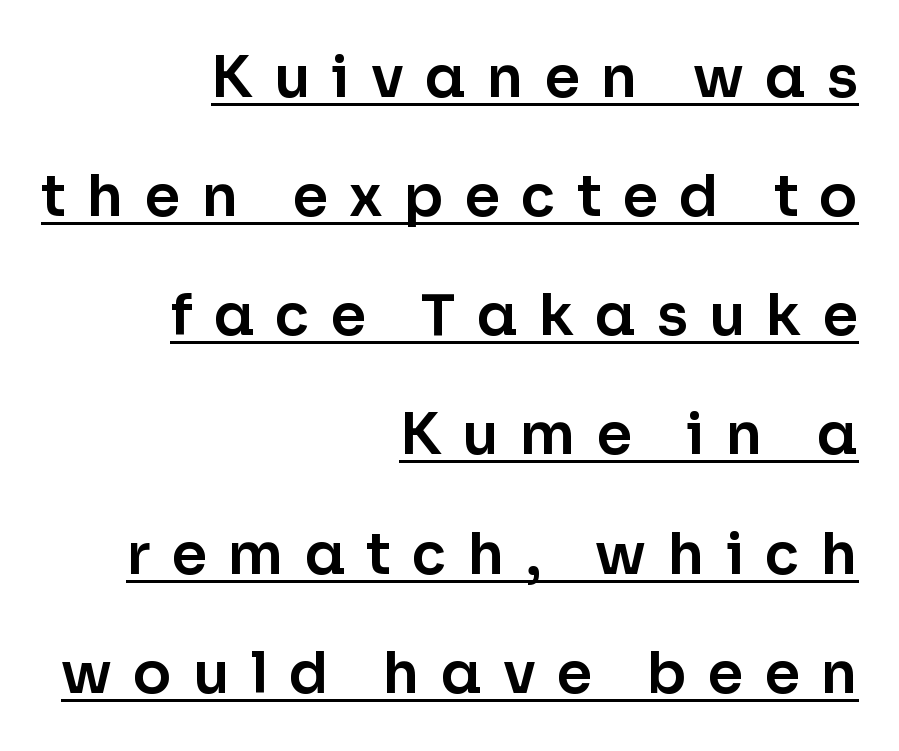
This sample carries an underscore along the baseline area. Proportional: the letters do not fall into vertical columns. Does the lettering tilt? It doesn't — this is upright. Visually the block forms a straight wall on the right and a jagged coastline on the left.
